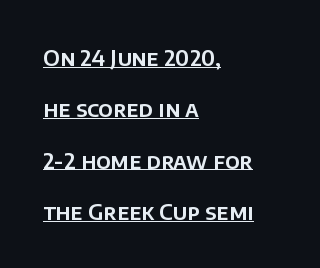
Q: Is the text italic (slanted)? A: No, it is upright.
Q: Is the text underlined? A: Yes.
Q: How is the paragraph aligned? A: Left-aligned.
Q: Is the spacing between letters normal or unusually wide? A: Normal.
Q: Is the spacing between lines tight, normal or loose? A: Loose.
